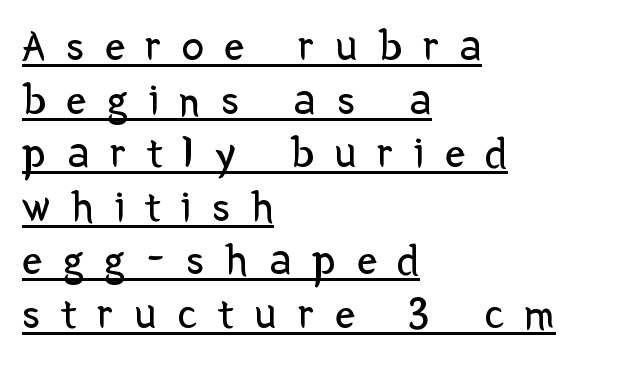
{"serif": "no", "italic": "no", "bold": "no", "weight": "regular", "width": "normal", "stroke_contrast": "low", "x_height": "medium", "monospaced": "no", "underline": "yes", "align": "left", "line_spacing_ratio": 1.19, "letter_spacing": "wide", "letter_spacing_em": 0.46, "glyph_px": 45}
